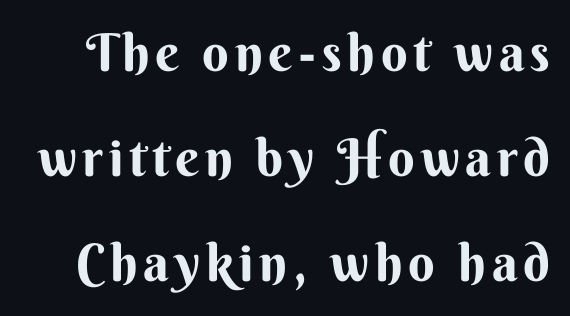
Proportional: the letters do not fall into vertical columns. The type sits square on the baseline with zero lean. A sans-serif font was chosen for this passage. If you measured baseline to baseline, you'd find a long distance.
